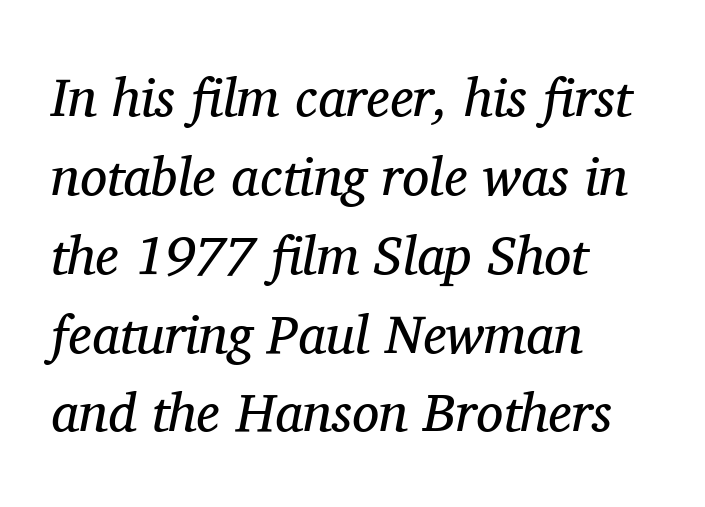
Q: Is the text bold? A: No.
Q: Is the text italic (slanted)? A: Yes, it leans right by about 11 degrees.
Q: Is the typeface a serif or a sans-serif typeface? A: Serif.
Q: Is the text underlined? A: No.
Q: How is the paragraph aligned? A: Left-aligned.
Q: Is the spacing between letters normal or unusually wide? A: Normal.
Q: Is the spacing between lines tight, normal or loose? A: Normal.
Q: Width (condensed, normal, or wide)? A: Normal.
Q: Stroke contrast? A: Medium.
Q: x-height? A: Medium.
Q: Monospaced? A: No.
